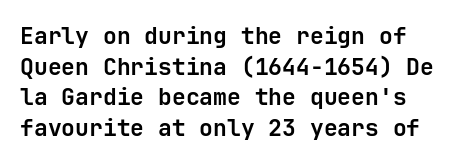
The image shows 23 px bold type, upright; set normal line spacing (1.33x), normal letter spacing, not underlined.
